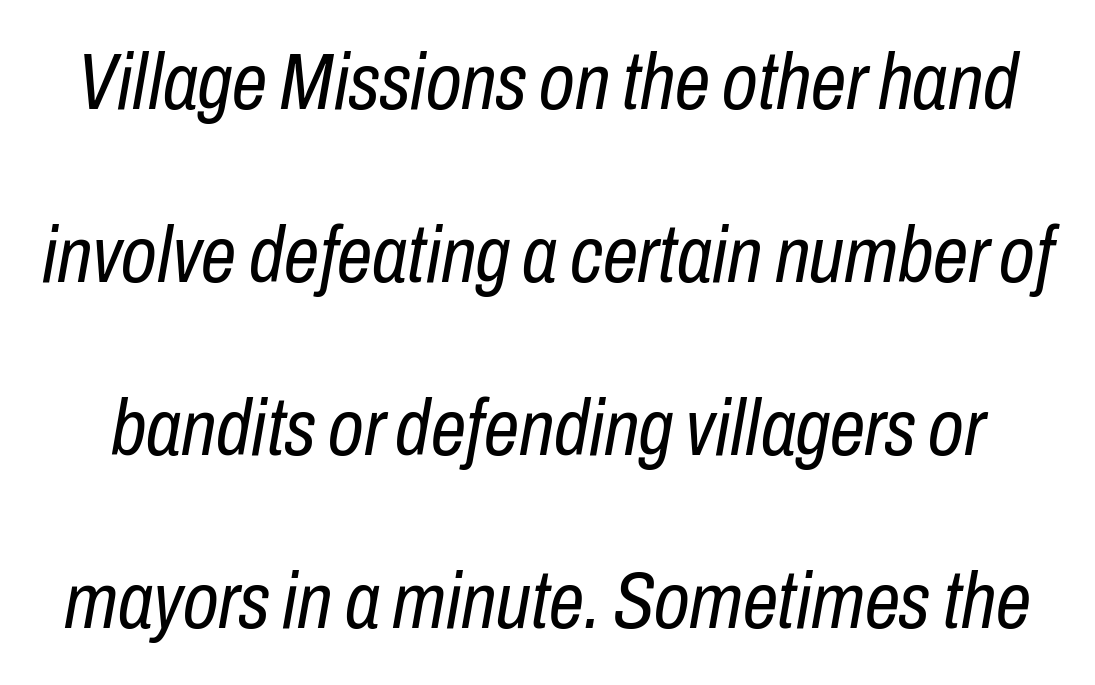
Q: Is the text bold? A: No.
Q: Is the text italic (slanted)? A: Yes, it leans right by about 10 degrees.
Q: Is the text underlined? A: No.
Q: Is the spacing between letters normal or unusually wide? A: Normal.
Q: Is the spacing between lines tight, normal or loose? A: Loose.
Q: Width (condensed, normal, or wide)? A: Condensed.
Q: Stroke contrast? A: Low.
Q: x-height? A: Medium.
Q: Monospaced? A: No.
